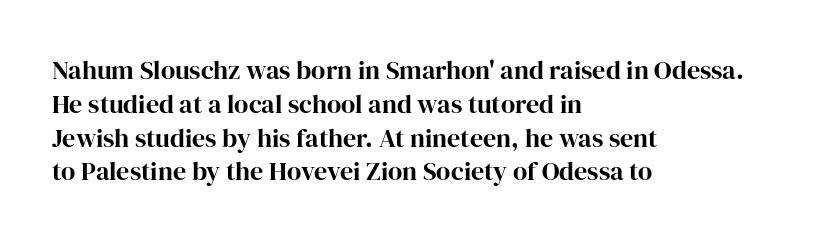
{"italic": "no", "bold": "yes", "underline": "no", "align": "left", "line_spacing": "normal", "line_spacing_ratio": 1.3, "letter_spacing": "normal", "letter_spacing_em": 0.0, "glyph_px": 26}
